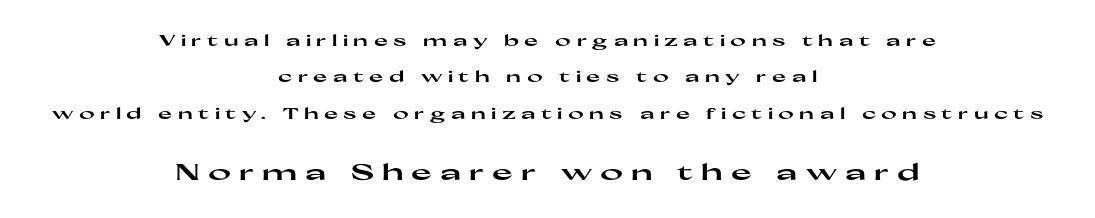
Q: Is the text bold? A: Yes.
Q: Is the text italic (slanted)? A: No, it is upright.
Q: Is the text underlined? A: No.
Q: How is the paragraph aligned? A: Centered.
Q: Is the spacing between letters normal or unusually wide? A: Unusually wide.
Q: Is the spacing between lines tight, normal or loose? A: Loose.
Q: Which block of text is set in a larger size, the first (top) or the second (bottom)? A: The second (bottom) one.
